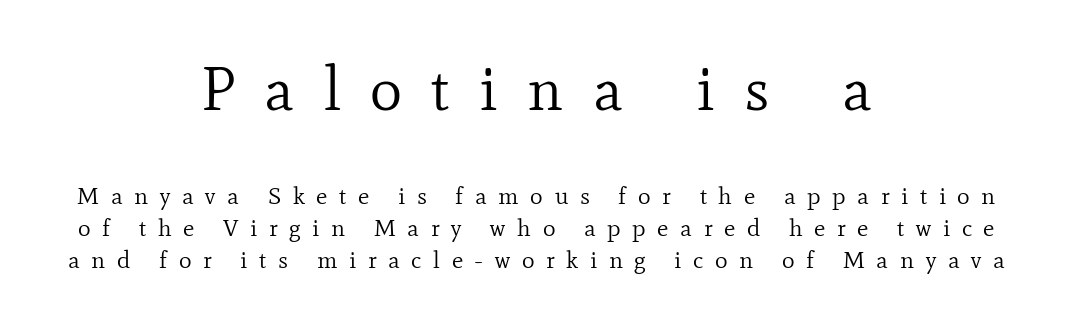
Q: Is the text bold? A: No.
Q: Is the text italic (slanted)? A: No, it is upright.
Q: Is the typeface a serif or a sans-serif typeface? A: Serif.
Q: Is the text underlined? A: No.
Q: How is the paragraph aligned? A: Centered.
Q: Is the spacing between letters normal or unusually wide? A: Unusually wide.
Q: Is the spacing between lines tight, normal or loose? A: Normal.
Q: Which block of text is set in a larger size, the first (top) or the second (bottom)? A: The first (top) one.
Q: Width (condensed, normal, or wide)? A: Normal.
Q: Stroke contrast? A: Low.
Q: x-height? A: Small.
Q: Monospaced? A: No.
